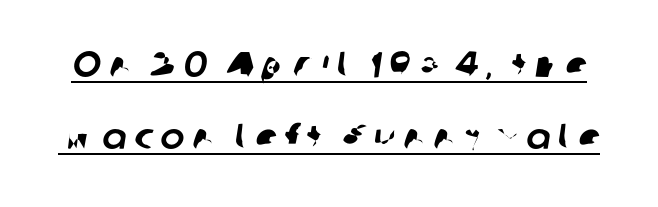
Q: Is the typeface a serif or a sans-serif typeface? A: Sans-serif.
Q: Is the text underlined? A: Yes.
Q: Is the spacing between letters normal or unusually wide? A: Unusually wide.
Q: Is the spacing between lines tight, normal or loose? A: Loose.
Q: Width (condensed, normal, or wide)? A: Normal.
Q: Stroke contrast? A: Low.
Q: x-height? A: Medium.
Q: Monospaced? A: No.
